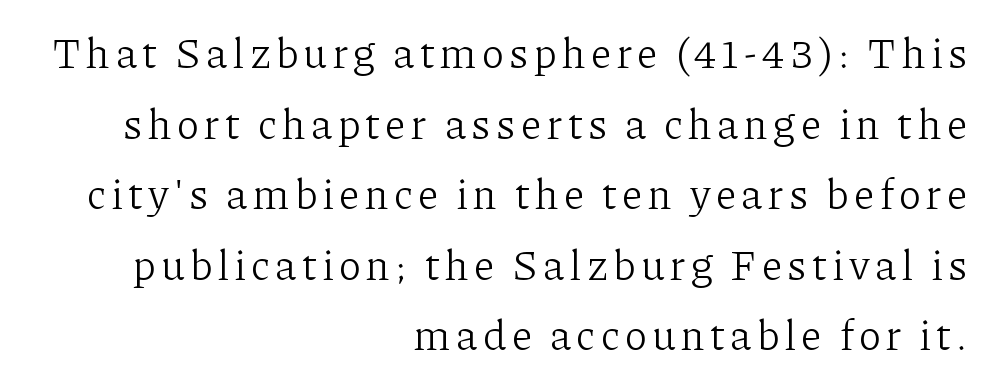
Quick note: interline space is typical. The gap between lines stays unmarked. A student would call this right alignment; a typographer would say flush right, rag left. Proportional: the letters do not fall into vertical columns.
